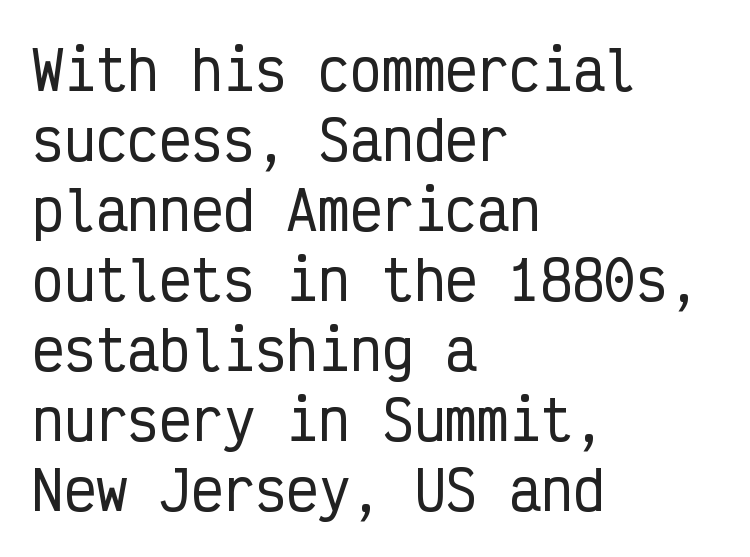
Nobody drew a line under any word here. Each line starts at the same left margin while the right side varies. Each word holds together tightly as a unit, with standard inter-letter gaps. The text was rendered using a sans face with plain stroke endings.
